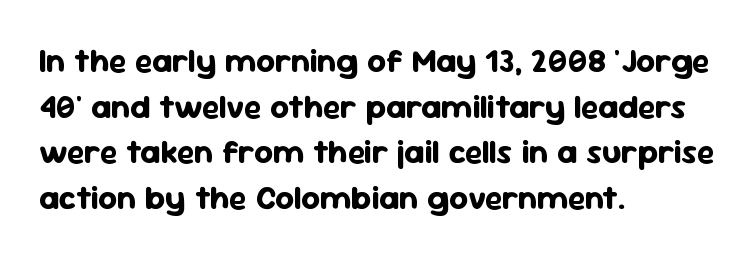
{"serif": "no", "italic": "no", "bold": "yes", "weight": "bold", "width": "normal", "stroke_contrast": "low", "x_height": "medium", "monospaced": "no", "underline": "no", "align": "left", "line_spacing": "normal", "line_spacing_ratio": 1.38, "letter_spacing": "normal", "letter_spacing_em": 0.0, "glyph_px": 33}
